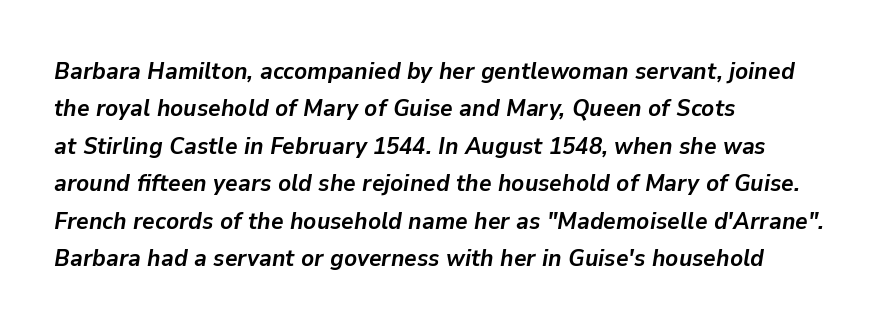
The image shows 24 px bold type, italic (leaning right); set left-aligned, normal line spacing (1.56x), normal letter spacing, not underlined.
